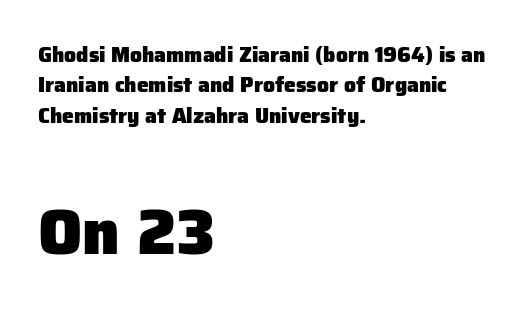
The image shows 64 px heavy sans-serif type, upright; set left-aligned, normal line spacing (1.45x), normal letter spacing, not underlined; the second (bottom) block is 3.05x larger; low stroke contrast and a medium x-height.
